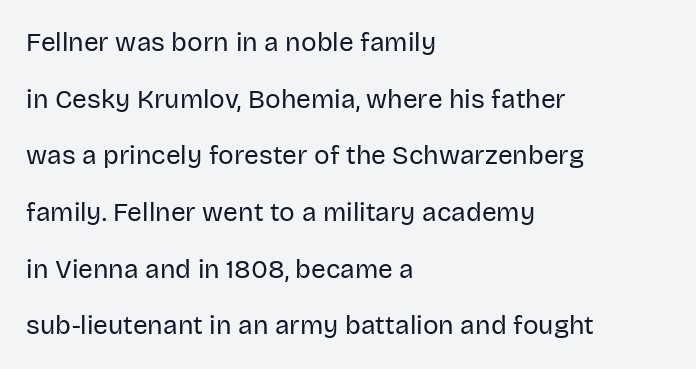
{"italic": "no", "bold": "no", "underline": "no", "align": "left", "line_spacing": "loose", "line_spacing_ratio": 2.18, "letter_spacing": "normal", "letter_spacing_em": 0.0, "glyph_px": 26}
